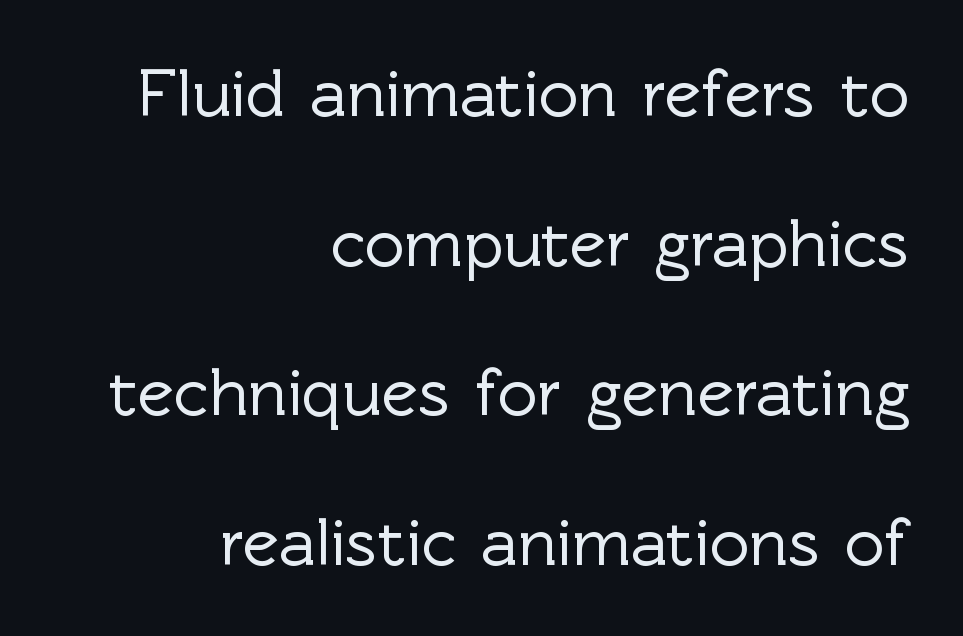
Q: Is the text italic (slanted)? A: No, it is upright.
Q: Is the typeface a serif or a sans-serif typeface? A: Sans-serif.
Q: Is the text underlined? A: No.
Q: How is the paragraph aligned? A: Right-aligned.
Q: Is the spacing between letters normal or unusually wide? A: Normal.
Q: Is the spacing between lines tight, normal or loose? A: Loose.
Q: Width (condensed, normal, or wide)? A: Normal.
Q: x-height? A: Medium.
Q: Monospaced? A: No.
